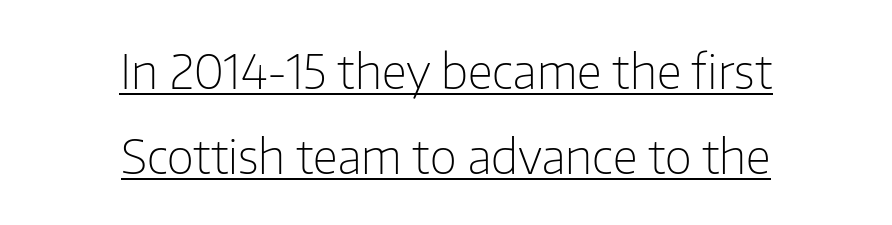
Q: Is the text bold? A: No.
Q: Is the text italic (slanted)? A: No, it is upright.
Q: Is the typeface a serif or a sans-serif typeface? A: Sans-serif.
Q: Is the text underlined? A: Yes.
Q: How is the paragraph aligned? A: Centered.
Q: Is the spacing between letters normal or unusually wide? A: Normal.
Q: Width (condensed, normal, or wide)? A: Normal.
Q: Stroke contrast? A: Low.
Q: x-height? A: Medium.
Q: Monospaced? A: No.
